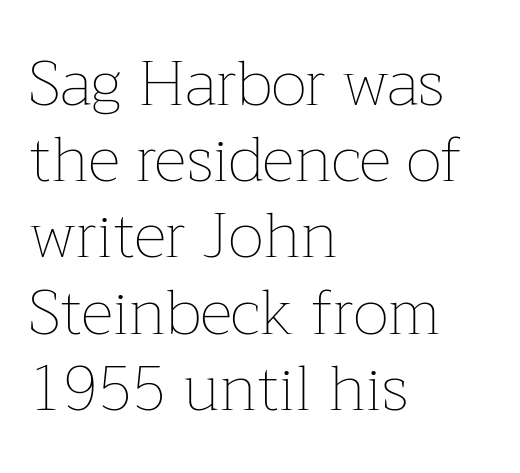
{"italic": "no", "bold": "no", "weight": "thin", "width": "normal", "stroke_contrast": "low", "x_height": "medium", "monospaced": "no", "underline": "no", "align": "left", "line_spacing_ratio": 1.21, "letter_spacing": "normal", "letter_spacing_em": 0.0, "glyph_px": 63}
